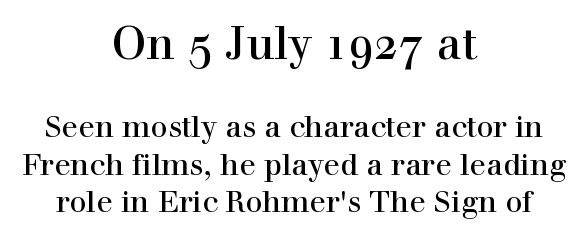
Character widths vary here, with narrow letters taking less room than wide ones. This sample uses a serif face. The axis of the letterforms is exactly vertical. The composition opens big and finishes small. Tracking value appears to be zero — textbook default spacing.
